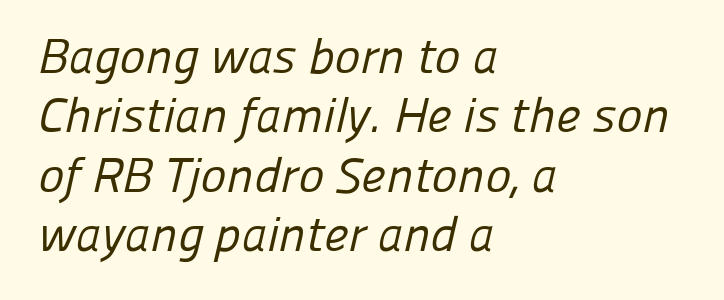
The image shows 49 px regular-weight sans-serif type; set left-aligned, line spacing 1.21x, normal letter spacing, not underlined; low stroke contrast and a medium x-height.
